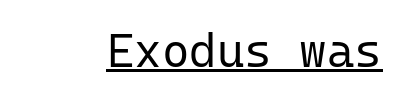
The image shows 47 px regular-weight sans-serif type, upright, monospaced; set normal letter spacing, underlined; low stroke contrast and a medium x-height.
